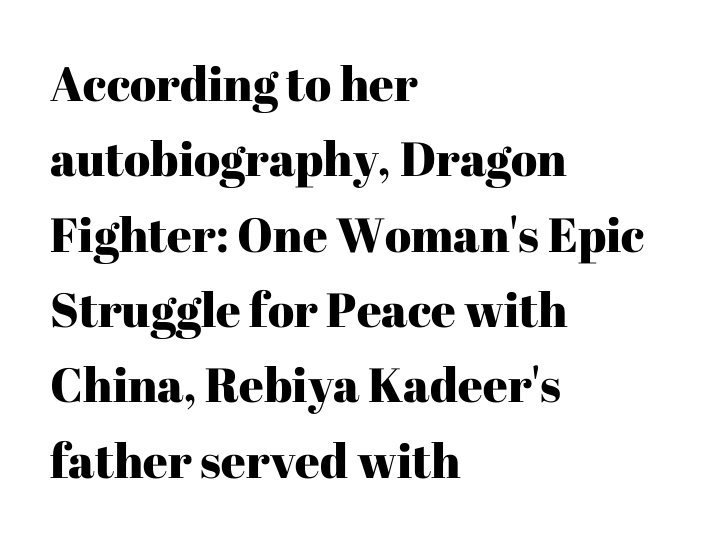
Regarding leading, the lines here are spaced in the standard way. The characters display serif detailing at their extremities. These lines are set flush left with a ragged right edge. Unmarked baselines from the first word to the last.
